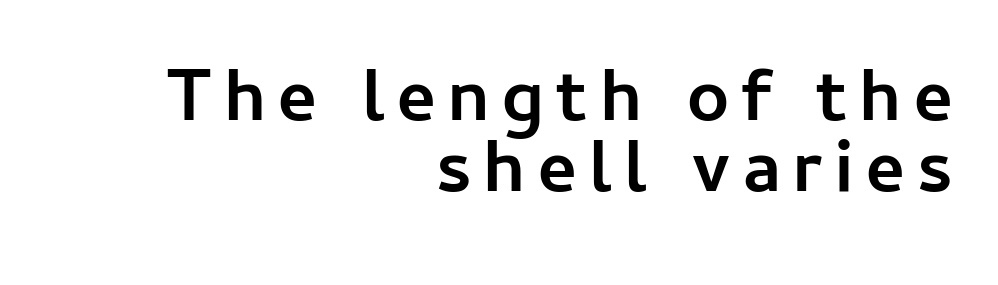
Q: Is the text bold? A: Yes.
Q: Is the text italic (slanted)? A: No, it is upright.
Q: Is the typeface a serif or a sans-serif typeface? A: Sans-serif.
Q: Is the text underlined? A: No.
Q: How is the paragraph aligned? A: Right-aligned.
Q: Is the spacing between lines tight, normal or loose? A: Tight.
Q: Width (condensed, normal, or wide)? A: Normal.
Q: Stroke contrast? A: Low.
Q: x-height? A: Medium.
Q: Monospaced? A: No.
